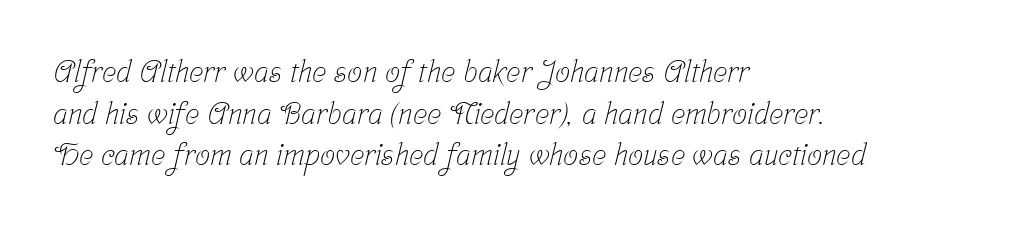
{"serif": "yes", "bold": "no", "weight": "light", "width": "condensed", "stroke_contrast": "low", "x_height": "medium", "monospaced": "no", "underline": "no", "align": "left", "line_spacing": "normal", "line_spacing_ratio": 1.39, "letter_spacing": "normal", "letter_spacing_em": 0.0, "glyph_px": 30}
